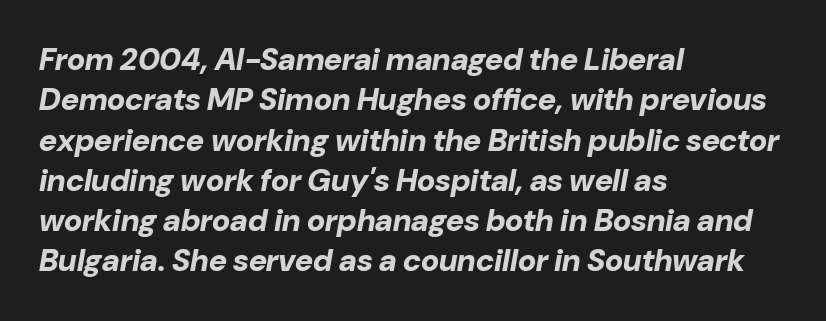
{"italic": "yes", "lean": "right", "slant_degrees": 10, "bold": "yes", "weight": "bold", "width": "normal", "stroke_contrast": "low", "x_height": "medium", "monospaced": "no", "underline": "no", "align": "left", "line_spacing": "normal", "line_spacing_ratio": 1.3, "letter_spacing": "normal", "letter_spacing_em": 0.0, "glyph_px": 31}
